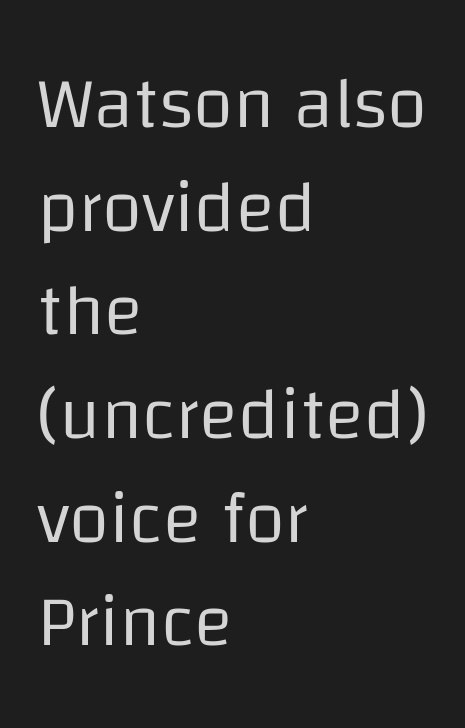
{"serif": "no", "italic": "no", "bold": "no", "weight": "regular", "width": "normal", "stroke_contrast": "low", "x_height": "large", "monospaced": "no", "underline": "no", "align": "left", "line_spacing": "normal", "line_spacing_ratio": 1.42, "letter_spacing": "normal", "letter_spacing_em": 0.0, "glyph_px": 73}
